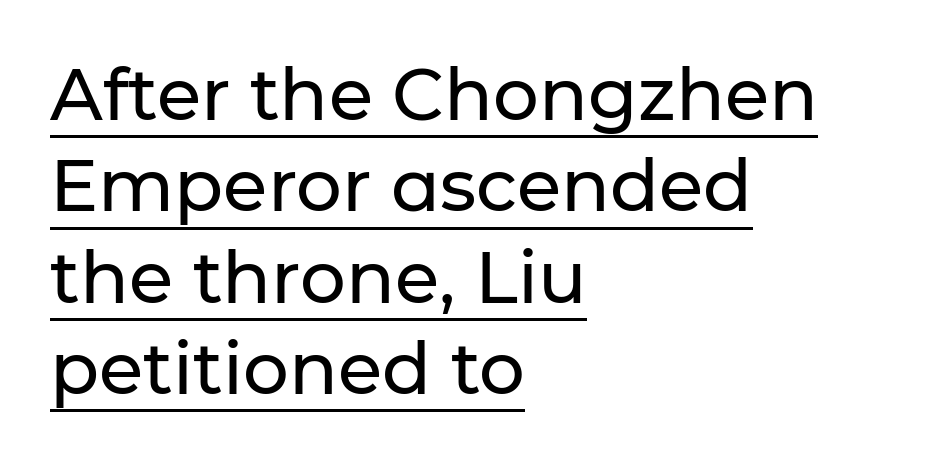
Horizontal bands of white between lines are of average thickness. This is the regular roman posture of the typeface. Line beginnings align vertically; line endings do not. I'd call this a sans setting — the letters go barefoot. Here the glyphs are tracked normally, forming tight word shapes.
